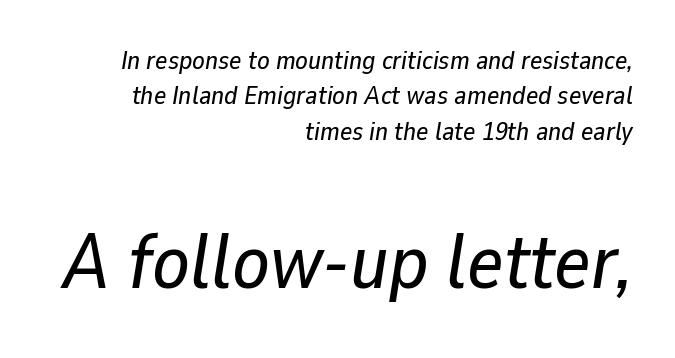
Caption: standard tracking, unaltered. There's an unmistakable incline to the writing here. The passage is arranged like a letterhead date or caption credit — flush right. Here the designer chose a conventional face with non-uniform glyph widths. Only glyphs here, with clear space below each row.
